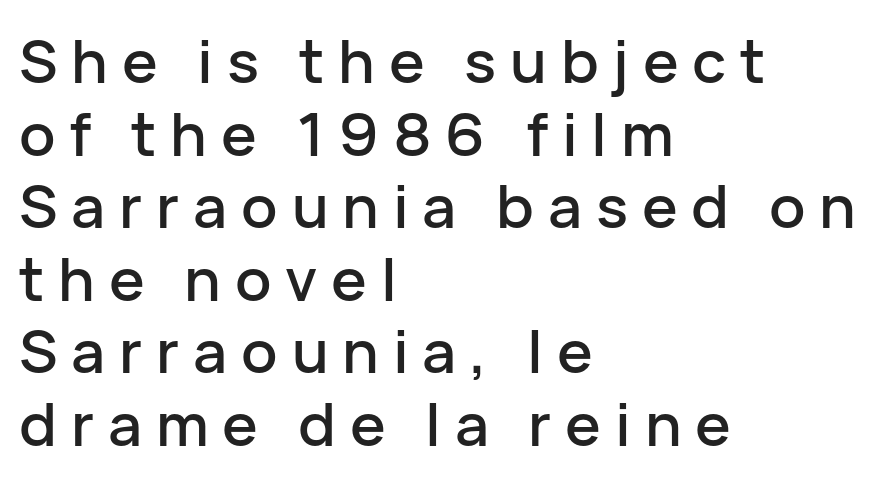
{"serif": "no", "italic": "no", "width": "normal", "stroke_contrast": "low", "x_height": "medium", "monospaced": "no", "underline": "no", "align": "left", "line_spacing_ratio": 1.21, "letter_spacing": "wide", "letter_spacing_em": 0.23, "glyph_px": 60}
